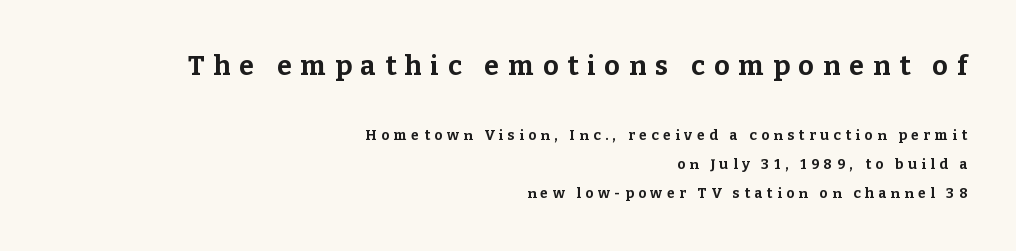
Q: Is the text bold? A: Yes.
Q: Is the text italic (slanted)? A: No, it is upright.
Q: Is the text underlined? A: No.
Q: How is the paragraph aligned? A: Right-aligned.
Q: Is the spacing between letters normal or unusually wide? A: Unusually wide.
Q: Is the spacing between lines tight, normal or loose? A: Loose.
Q: Which block of text is set in a larger size, the first (top) or the second (bottom)? A: The first (top) one.
